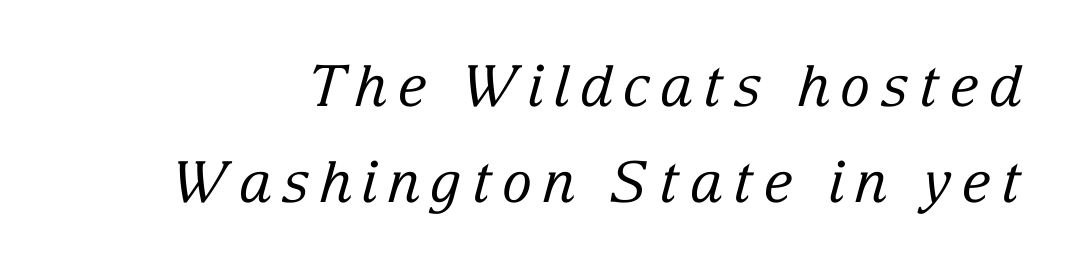
The image shows 57 px regular-weight serif type, italic (leaning right); set normal line spacing (1.69x), not underlined; low stroke contrast and a medium x-height.
